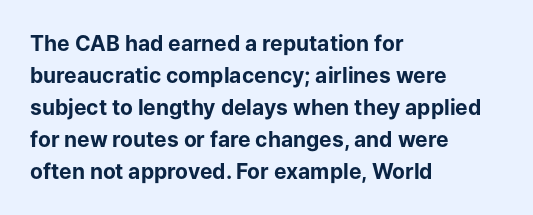
{"italic": "no", "bold": "yes", "underline": "no", "align": "left", "line_spacing": "normal", "line_spacing_ratio": 1.52, "letter_spacing": "normal", "letter_spacing_em": 0.0, "glyph_px": 21}
